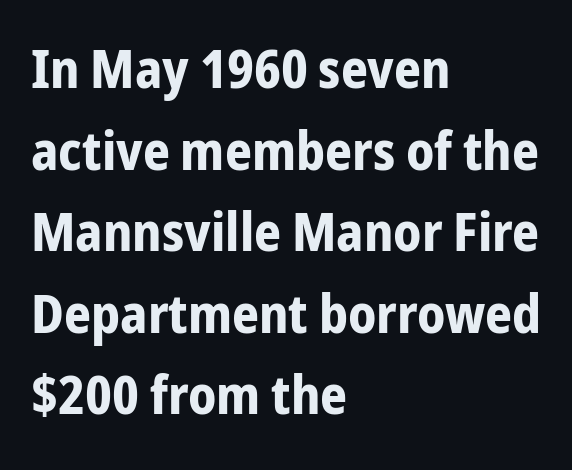
The image shows 53 px bold, condensed sans-serif type, upright; set left-aligned, normal line spacing (1.54x), normal letter spacing, not underlined; low stroke contrast and a medium x-height.
